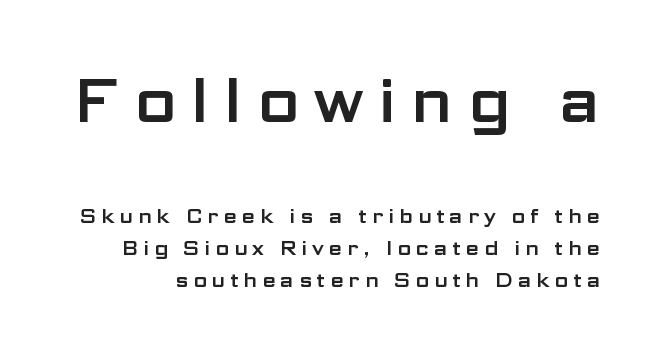
The image shows 61 px wide sans-serif type, upright; set normal line spacing (1.6x), unusually wide letter spacing (+0.24 em), not underlined; the first (top) block is 3.05x larger; low stroke contrast and a medium x-height.
